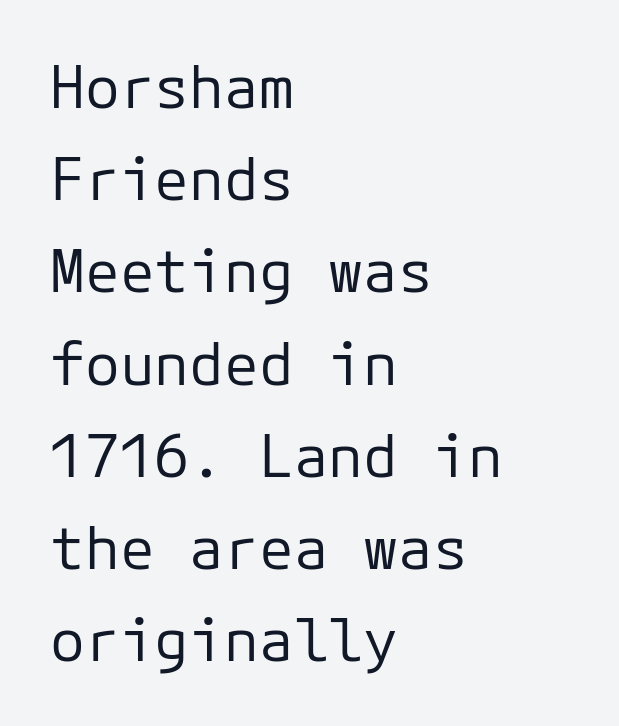
The designer left line spacing at the default. Line beginnings align vertically; line endings do not. The font's upright variant was chosen for this text. A typesetter would call this monospace, since all characters share one set width. The weight tops out at a normal text grade.
